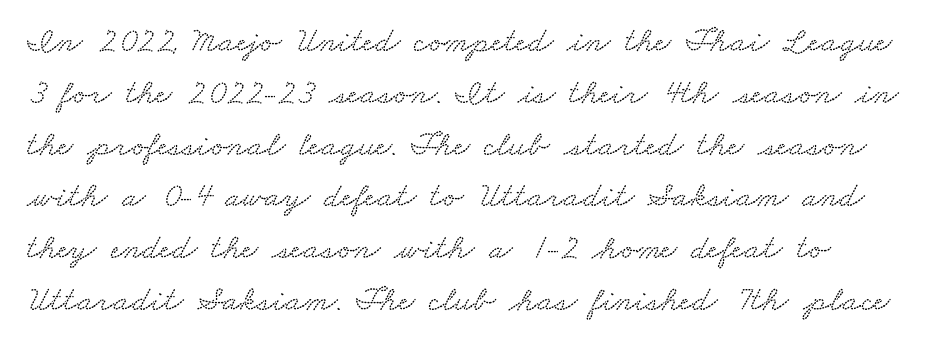
Q: Is the typeface a serif or a sans-serif typeface? A: Serif.
Q: Is the text underlined? A: No.
Q: Is the spacing between letters normal or unusually wide? A: Normal.
Q: Is the spacing between lines tight, normal or loose? A: Normal.
Q: Width (condensed, normal, or wide)? A: Wide.
Q: Stroke contrast? A: Medium.
Q: x-height? A: Small.
Q: Monospaced? A: No.
